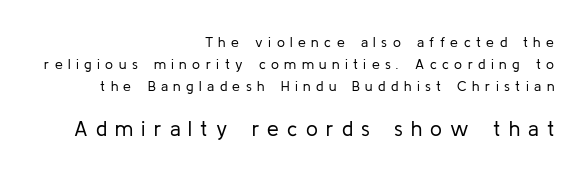
Q: Is the text bold? A: No.
Q: Is the text italic (slanted)? A: No, it is upright.
Q: Is the text underlined? A: No.
Q: How is the paragraph aligned? A: Right-aligned.
Q: Is the spacing between letters normal or unusually wide? A: Unusually wide.
Q: Is the spacing between lines tight, normal or loose? A: Normal.
Q: Which block of text is set in a larger size, the first (top) or the second (bottom)? A: The second (bottom) one.
